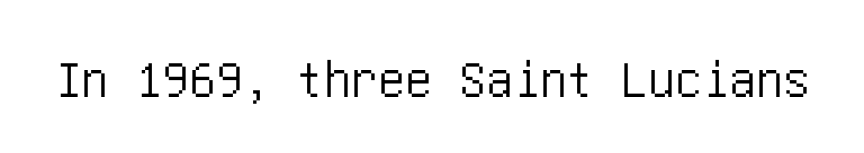
The image shows 54 px condensed sans-serif type, upright; set normal letter spacing, not underlined; low stroke contrast and a large x-height.
